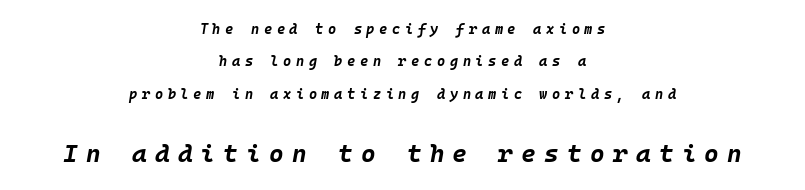
{"italic": "yes", "lean": "right", "slant_degrees": 10, "bold": "yes", "underline": "no", "align": "center", "line_spacing": "loose", "line_spacing_ratio": 2.32, "letter_spacing": "wide", "letter_spacing_em": 0.33, "larger_block": "second", "size_ratio": 1.79, "glyph_px": 25}
